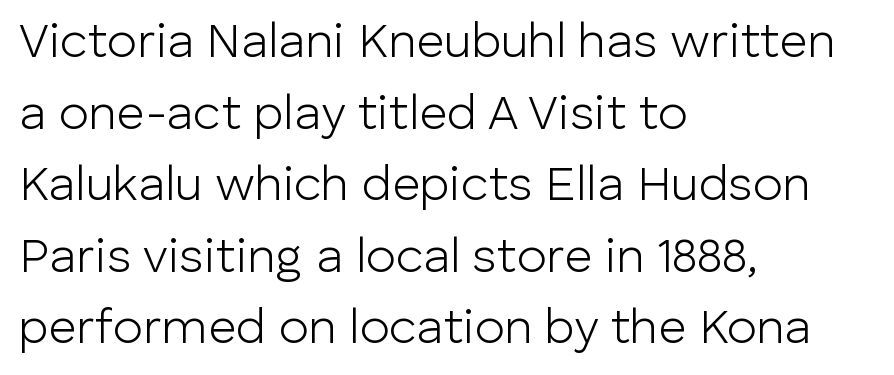
The rendering keeps characters at their native spacing. Any mark beneath the type? The region is blank. Note the varied advance widths — an 'i' is clearly narrower than an 'm'. A classic flush-left, rag-right setting is used for this passage. Unlike a traditional serif, this face leaves its strokes unadorned. No chunkiness to these letters — they're not bold.
